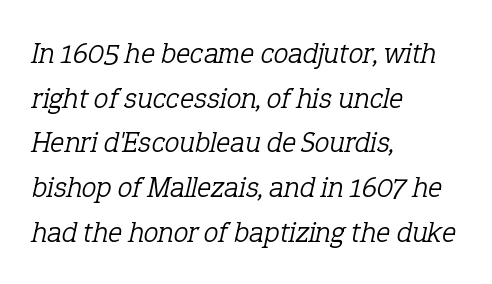
Q: Is the text bold? A: No.
Q: Is the text italic (slanted)? A: Yes, it leans right by about 12 degrees.
Q: Is the typeface a serif or a sans-serif typeface? A: Serif.
Q: Is the text underlined? A: No.
Q: How is the paragraph aligned? A: Left-aligned.
Q: Is the spacing between letters normal or unusually wide? A: Normal.
Q: Is the spacing between lines tight, normal or loose? A: Normal.
Q: Width (condensed, normal, or wide)? A: Normal.
Q: Stroke contrast? A: Low.
Q: x-height? A: Medium.
Q: Monospaced? A: No.
